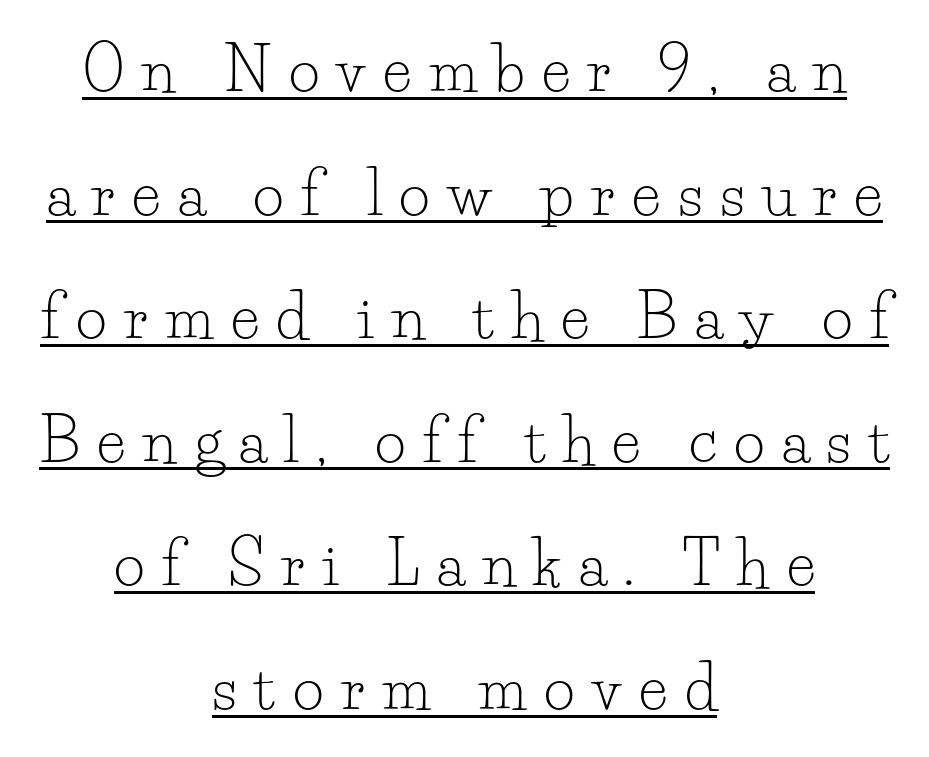
Looks like regular typesetting: each glyph gets only the width it needs. Line starts and ends both wander, symmetrically. The weight tops out at a normal text grade. These lines have a slow, spaced-out rhythm from letter to letter. The passage shown is underscored from start to finish.
